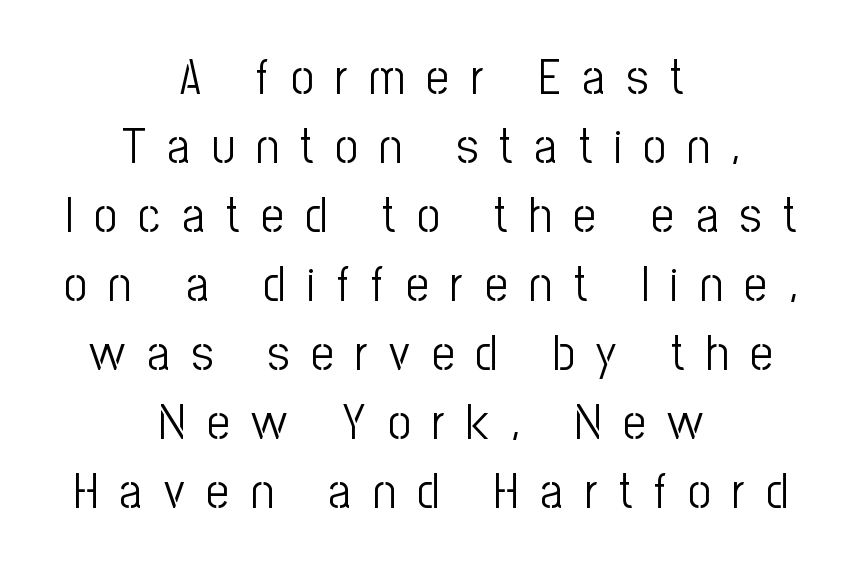
{"serif": "no", "italic": "no", "bold": "no", "weight": "light", "width": "condensed", "stroke_contrast": "low", "x_height": "medium", "monospaced": "no", "underline": "no", "align": "center", "line_spacing": "normal", "line_spacing_ratio": 1.38, "letter_spacing": "wide", "letter_spacing_em": 0.43, "glyph_px": 50}
